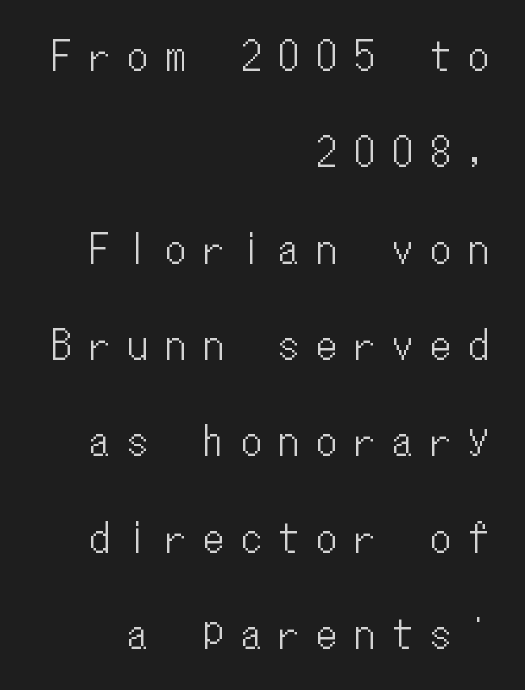
{"italic": "no", "width": "condensed", "stroke_contrast": "low", "x_height": "medium", "monospaced": "yes", "underline": "no", "align": "right", "line_spacing": "loose", "line_spacing_ratio": 2.47, "letter_spacing": "wide", "letter_spacing_em": 0.47, "glyph_px": 39}
